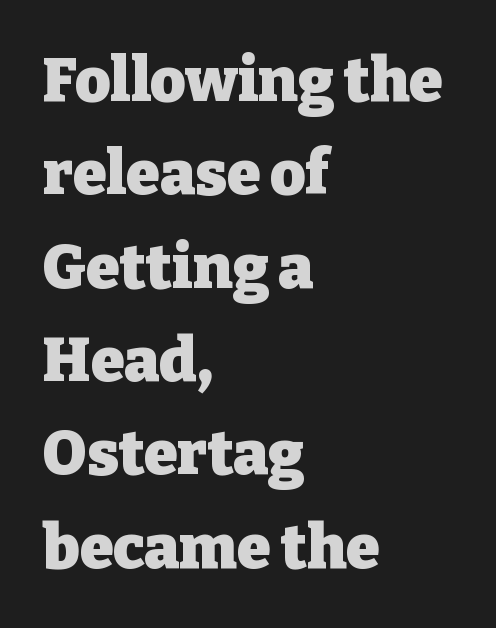
A roman cut, with each character standing at attention. The glyphs are unaccompanied by any horizontal stroke below them. A serif font was chosen for this passage. Does extra space separate the letters? No, they use regular spacing. Note the varied advance widths — an 'i' is clearly narrower than an 'm'. Whoever set this chose a conventional vertical rhythm.
